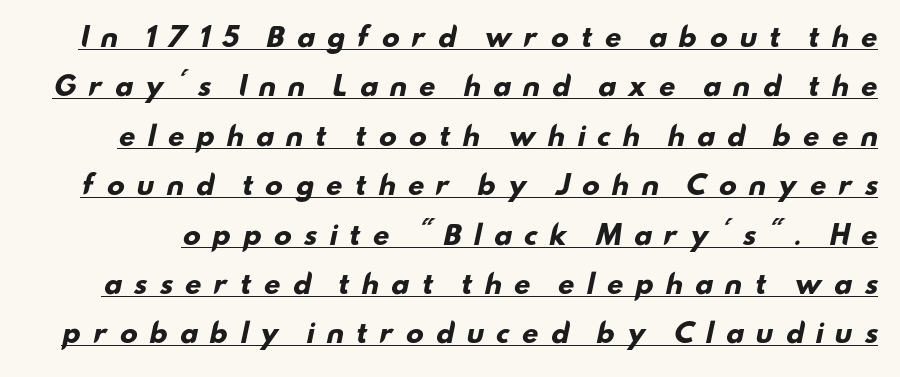
{"bold": "yes", "underline": "yes", "line_spacing": "loose", "line_spacing_ratio": 1.9, "letter_spacing": "wide", "letter_spacing_em": 0.43, "glyph_px": 26}
